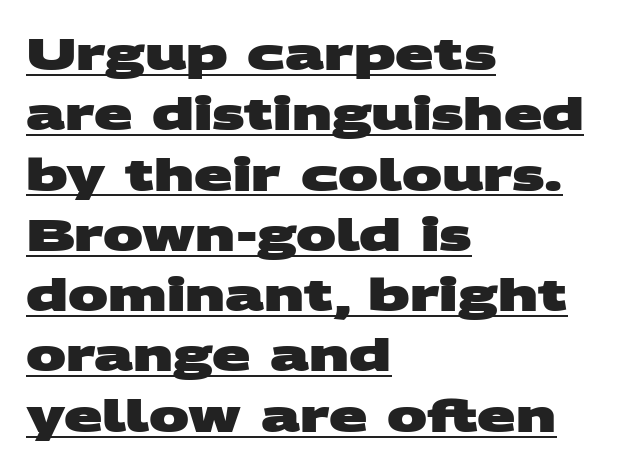
Q: Is the text bold? A: Yes.
Q: Is the typeface a serif or a sans-serif typeface? A: Sans-serif.
Q: Is the text underlined? A: Yes.
Q: How is the paragraph aligned? A: Left-aligned.
Q: Is the spacing between letters normal or unusually wide? A: Normal.
Q: Is the spacing between lines tight, normal or loose? A: Normal.
Q: Width (condensed, normal, or wide)? A: Wide.
Q: Stroke contrast? A: Medium.
Q: x-height? A: Large.
Q: Monospaced? A: No.
